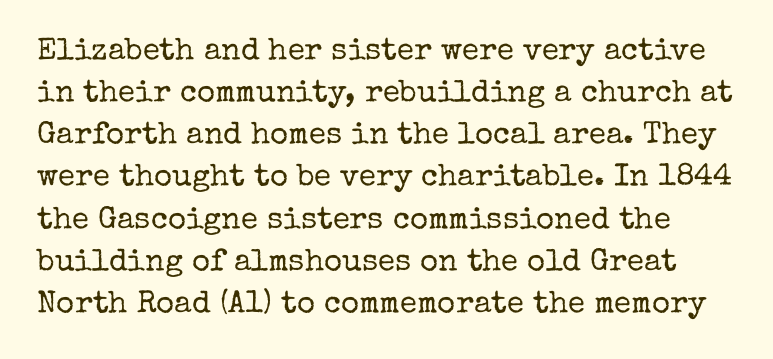
The image shows 31 px regular-weight serif type, upright; set normal line spacing (1.36x), normal letter spacing, not underlined; low stroke contrast and a medium x-height.
